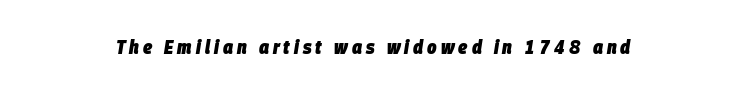
Q: Is the text bold? A: Yes.
Q: Is the text italic (slanted)? A: Yes, it leans right by about 9 degrees.
Q: Is the text underlined? A: No.
Q: Is the spacing between letters normal or unusually wide? A: Unusually wide.
